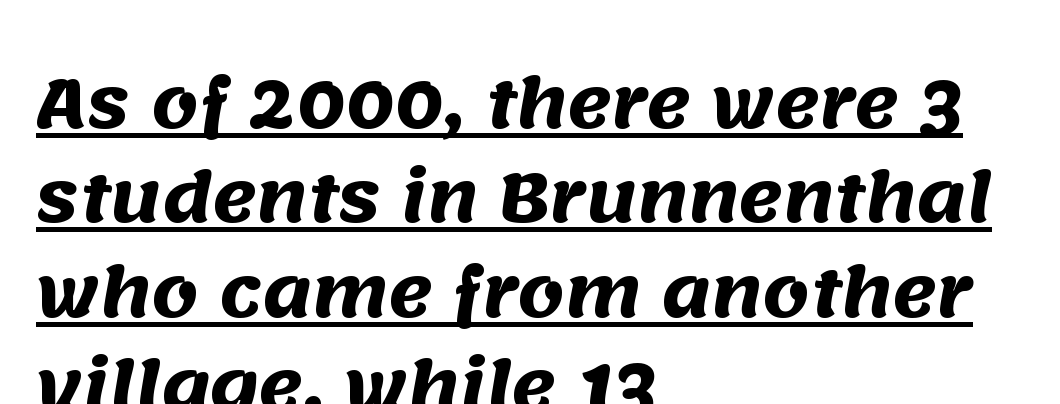
The image shows 67 px heavy sans-serif type; set left-aligned, normal line spacing (1.41x), normal letter spacing, underlined; medium stroke contrast and a large x-height.
